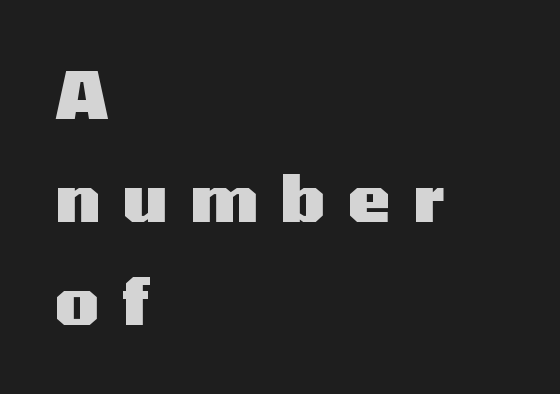
{"serif": "no", "italic": "no", "bold": "yes", "weight": "heavy", "width": "wide", "stroke_contrast": "medium", "x_height": "medium", "monospaced": "no", "underline": "no", "align": "left", "line_spacing": "normal", "line_spacing_ratio": 1.61, "letter_spacing": "wide", "letter_spacing_em": 0.35, "glyph_px": 64}
